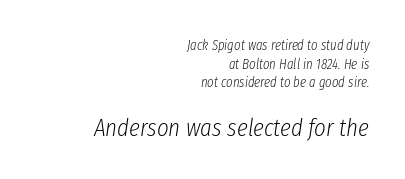
{"italic": "yes", "lean": "right", "slant_degrees": 8, "bold": "no", "underline": "no", "align": "right", "line_spacing": "normal", "line_spacing_ratio": 1.33, "letter_spacing": "normal", "letter_spacing_em": 0.0, "larger_block": "second", "size_ratio": 1.79, "glyph_px": 25}
